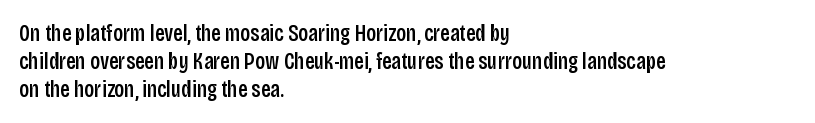
The image shows 23 px text type, upright; set left-aligned, line spacing 1.21x, normal letter spacing, not underlined.
